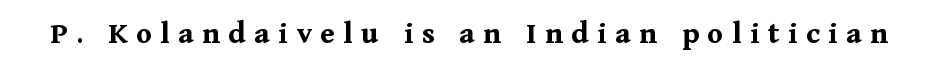
Observe the wide spacing: letters keep a clear distance from each other. Old-style or modern, the face here clearly has serifs. A roman cut, with each character standing at attention. Descender tails drop into unmarked territory. How heavy is the stroke? Heavy — this is a bold.
